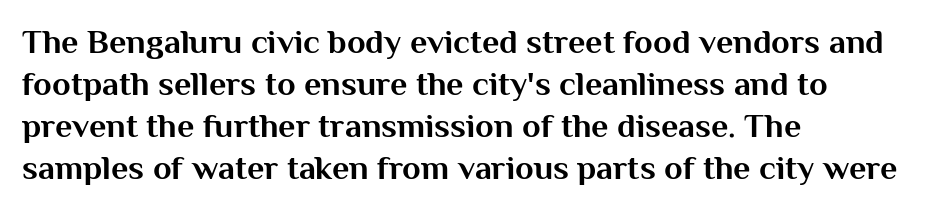
The image shows 34 px bold sans-serif type, upright; set left-aligned, line spacing 1.24x, normal letter spacing, not underlined; medium stroke contrast and a medium x-height.
